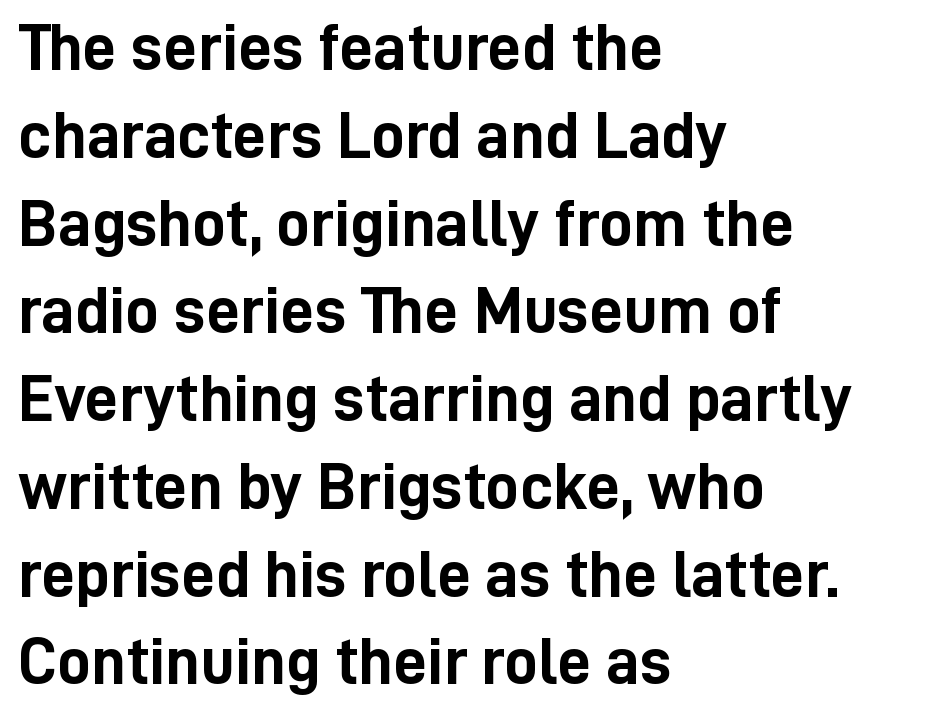
Q: Is the text bold? A: Yes.
Q: Is the text italic (slanted)? A: No, it is upright.
Q: Is the typeface a serif or a sans-serif typeface? A: Sans-serif.
Q: Is the text underlined? A: No.
Q: How is the paragraph aligned? A: Left-aligned.
Q: Is the spacing between letters normal or unusually wide? A: Normal.
Q: Is the spacing between lines tight, normal or loose? A: Normal.
Q: Width (condensed, normal, or wide)? A: Condensed.
Q: Stroke contrast? A: Low.
Q: x-height? A: Medium.
Q: Monospaced? A: No.
